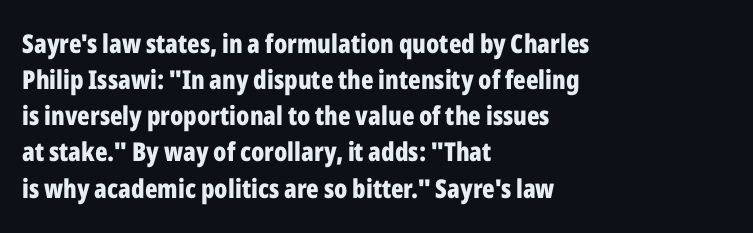
Q: Is the text bold? A: Yes.
Q: Is the text italic (slanted)? A: No, it is upright.
Q: Is the text underlined? A: No.
Q: How is the paragraph aligned? A: Left-aligned.
Q: Is the spacing between letters normal or unusually wide? A: Normal.
Q: Is the spacing between lines tight, normal or loose? A: Normal.
